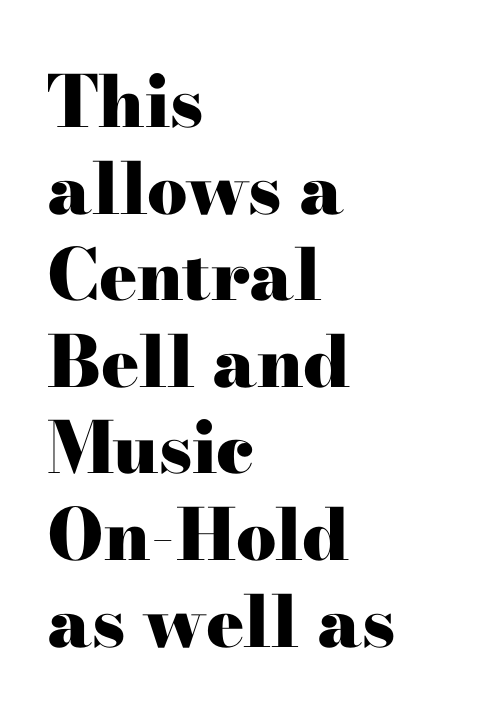
The image shows 71 px heavy, wide serif type, upright; set left-aligned, line spacing 1.22x, normal letter spacing, not underlined; high stroke contrast and a small x-height.
